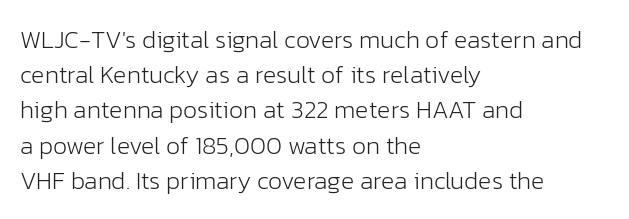
The image shows 25 px text type, upright; set left-aligned, normal line spacing (1.41x), normal letter spacing, not underlined.
